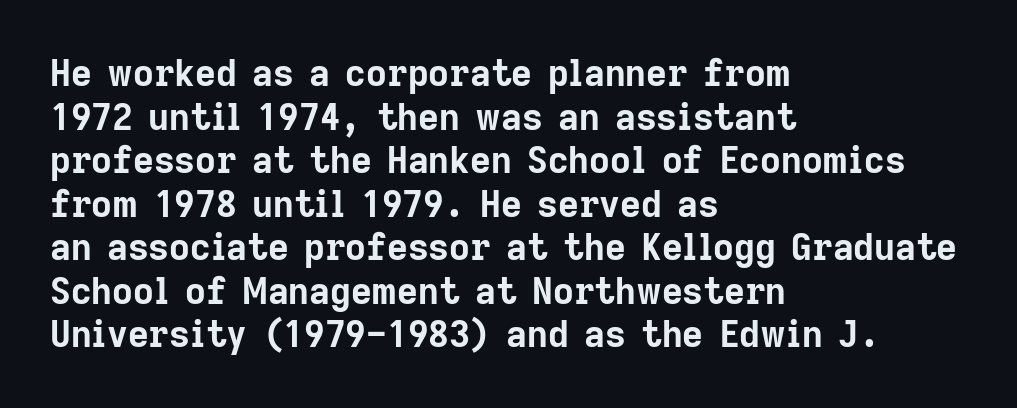
The image shows 36 px bold sans-serif type, upright; set left-aligned, line spacing 1.21x, normal letter spacing, not underlined; low stroke contrast and a medium x-height.
